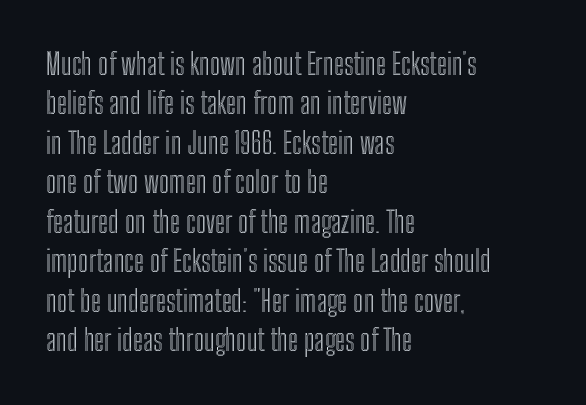
You could not count columns in this text — the font is proportionally spaced. The rendering keeps characters at their native spacing. The vertical gap from one line to the next is medium. The rag falls on the right side of this text block. The specimen reads as upright at a glance. Descenders hang freely into open space.
